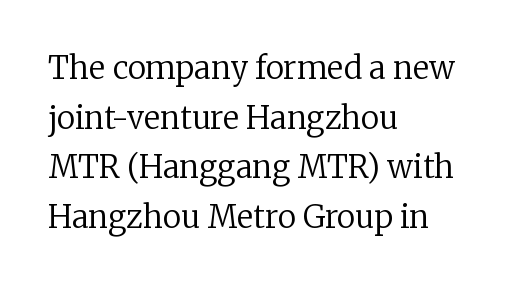
The passage shown has conventional tracking throughout. Serifs: yes, visible at the terminals of the letterforms. This sample uses an upright cut, with every glyph sitting square on the baseline. Notice how the passage keeps a crisp vertical edge on the left only. Is the stroke heavy? The answer is a plain regular-or-lighter. Do the characters align in a grid? No, the font is proportional.
